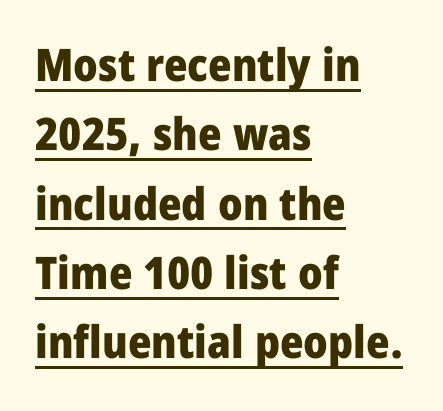
The image shows 45 px heavy, condensed sans-serif type, upright; set left-aligned, normal line spacing (1.54x), normal letter spacing, underlined; low stroke contrast and a large x-height.
